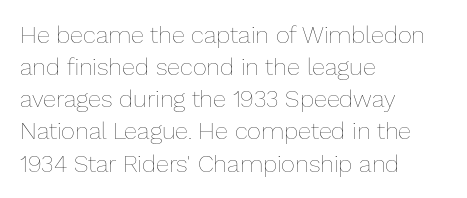
The image shows 24 px text type, upright; set left-aligned, normal line spacing (1.34x), normal letter spacing, not underlined.
